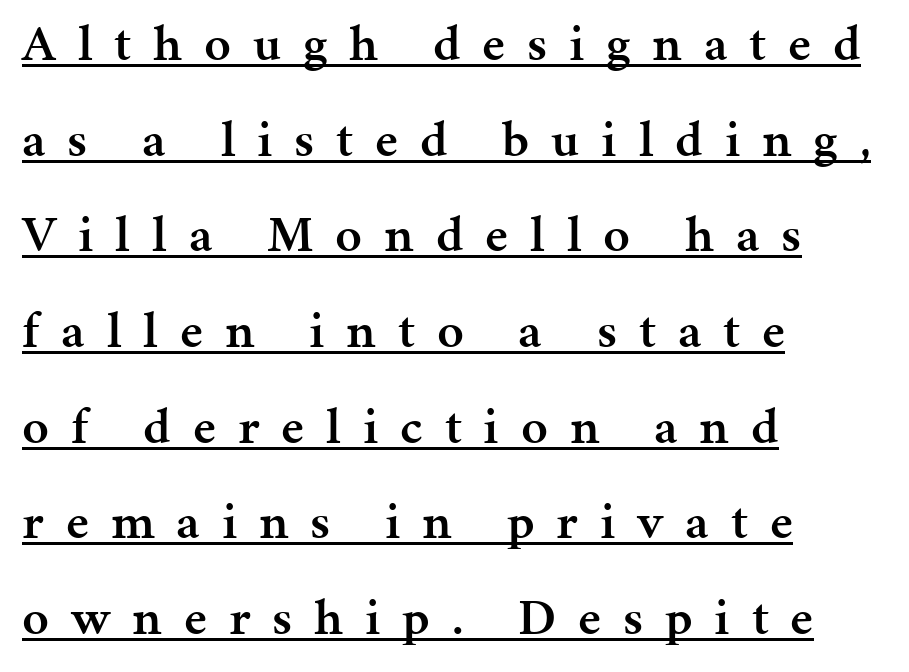
The image shows 52 px semibold serif type, upright; set left-aligned, line spacing 1.84x, unusually wide letter spacing (+0.42 em), underlined; medium stroke contrast and a medium x-height.
